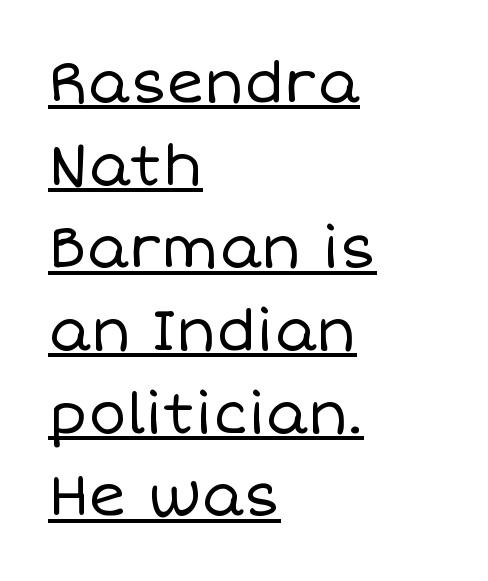
{"italic": "no", "bold": "no", "weight": "regular", "width": "normal", "stroke_contrast": "low", "x_height": "large", "monospaced": "no", "underline": "yes", "align": "left", "line_spacing": "normal", "line_spacing_ratio": 1.45, "letter_spacing": "normal", "letter_spacing_em": 0.0, "glyph_px": 57}
